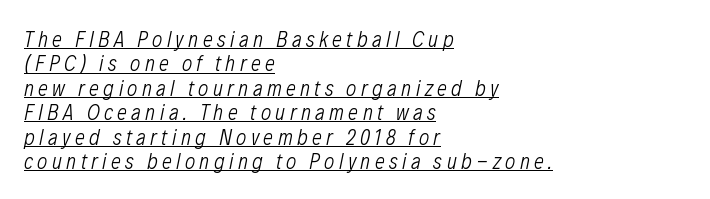
{"italic": "yes", "lean": "right", "slant_degrees": 12, "bold": "no", "underline": "yes", "align": "left", "line_spacing": "tight", "line_spacing_ratio": 1.11, "letter_spacing": "wide", "letter_spacing_em": 0.2, "glyph_px": 22}
